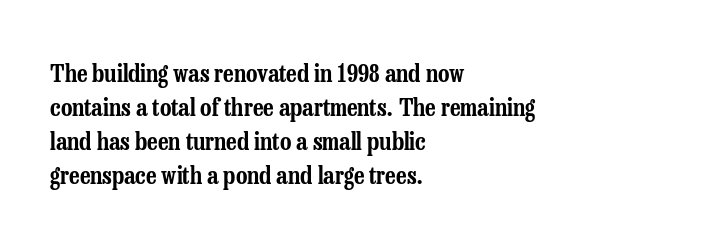
The image shows 25 px text type, upright; set left-aligned, normal line spacing (1.36x), normal letter spacing, not underlined.
